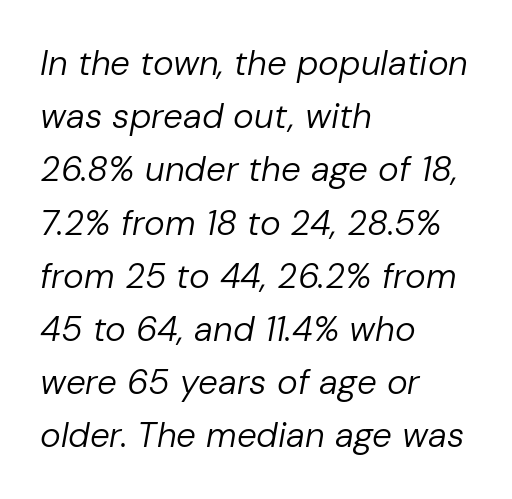
The image shows 35 px regular-weight type, italic (leaning right); set left-aligned, normal line spacing (1.52x), normal letter spacing, not underlined; low stroke contrast and a medium x-height.
